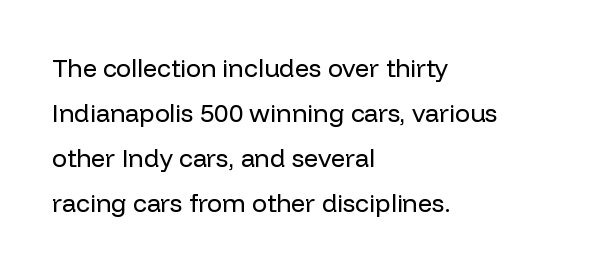
Q: Is the text bold? A: No.
Q: Is the text italic (slanted)? A: No, it is upright.
Q: Is the text underlined? A: No.
Q: How is the paragraph aligned? A: Left-aligned.
Q: Is the spacing between letters normal or unusually wide? A: Normal.
